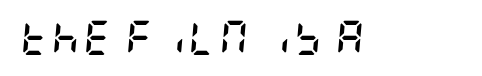
The image shows 34 px semibold, condensed type, italic (leaning right); set not underlined; low stroke contrast and a large x-height.
